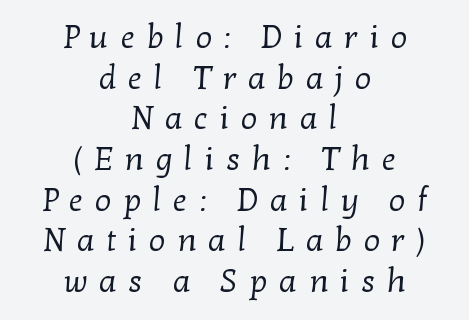
{"serif": "yes", "bold": "no", "weight": "regular", "width": "normal", "stroke_contrast": "low", "x_height": "medium", "monospaced": "no", "underline": "no", "align": "center", "line_spacing": "normal", "line_spacing_ratio": 1.27, "letter_spacing": "wide", "letter_spacing_em": 0.37, "glyph_px": 32}
